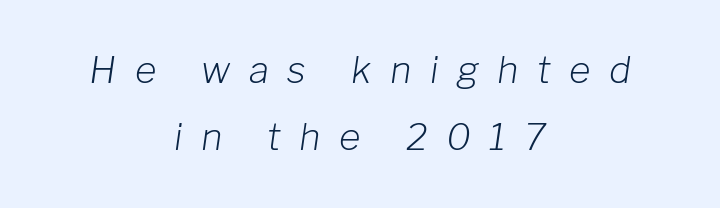
Q: Is the text bold? A: No.
Q: Is the text italic (slanted)? A: Yes, it leans right by about 8 degrees.
Q: Is the text underlined? A: No.
Q: How is the paragraph aligned? A: Centered.
Q: Is the spacing between letters normal or unusually wide? A: Unusually wide.
Q: Width (condensed, normal, or wide)? A: Normal.
Q: Stroke contrast? A: Low.
Q: x-height? A: Medium.
Q: Monospaced? A: No.
